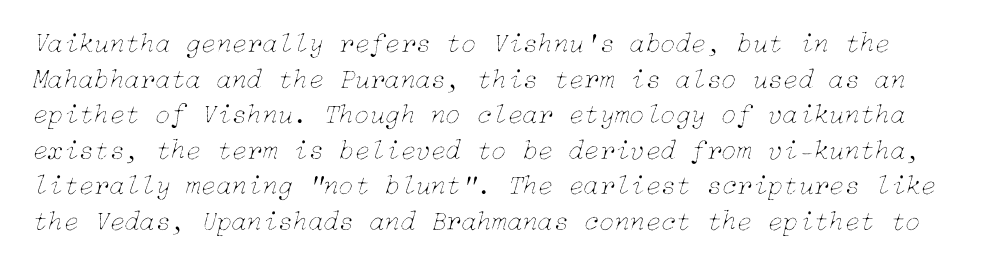
{"italic": "yes", "lean": "right", "slant_degrees": 15, "bold": "no", "weight": "thin", "width": "normal", "stroke_contrast": "low", "x_height": "medium", "underline": "no", "line_spacing": "normal", "line_spacing_ratio": 1.27, "letter_spacing": "normal", "letter_spacing_em": 0.0, "glyph_px": 28}
